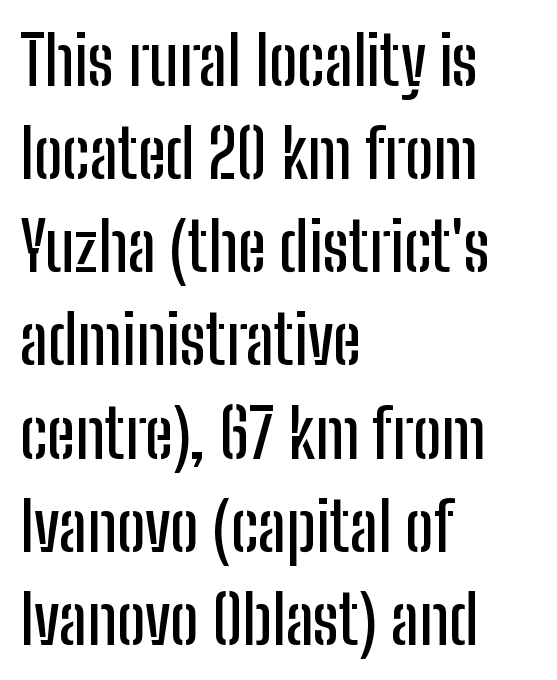
{"serif": "no", "italic": "no", "width": "condensed", "stroke_contrast": "low", "x_height": "medium", "monospaced": "no", "underline": "no", "align": "left", "line_spacing": "normal", "line_spacing_ratio": 1.39, "letter_spacing": "normal", "letter_spacing_em": 0.0, "glyph_px": 67}
